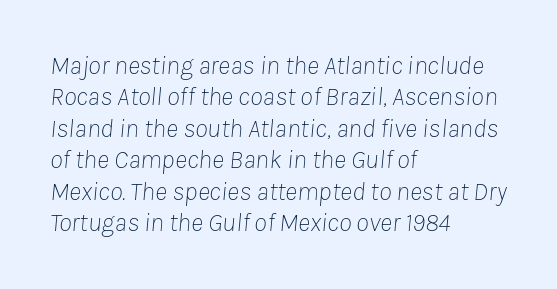
The image shows 26 px text type, italic (leaning right); set left-aligned, line spacing 1.21x, normal letter spacing, not underlined.
